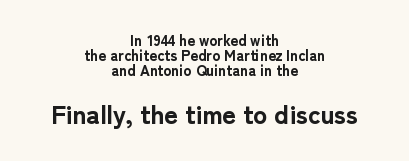
{"italic": "no", "bold": "yes", "underline": "no", "align": "center", "line_spacing": "tight", "line_spacing_ratio": 0.99, "letter_spacing": "normal", "letter_spacing_em": 0.0, "larger_block": "second", "size_ratio": 1.73, "glyph_px": 26}
